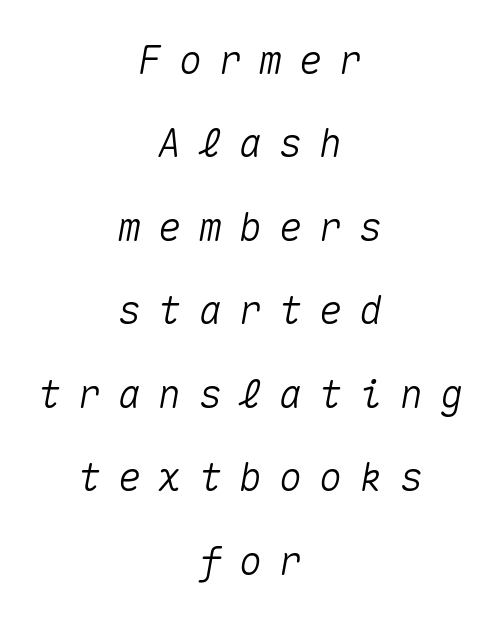
Q: Is the text italic (slanted)? A: Yes, it leans right by about 10 degrees.
Q: Is the text underlined? A: No.
Q: How is the paragraph aligned? A: Centered.
Q: Is the spacing between letters normal or unusually wide? A: Unusually wide.
Q: Is the spacing between lines tight, normal or loose? A: Loose.
Q: Width (condensed, normal, or wide)? A: Normal.
Q: Stroke contrast? A: Medium.
Q: x-height? A: Medium.
Q: Monospaced? A: Yes.
